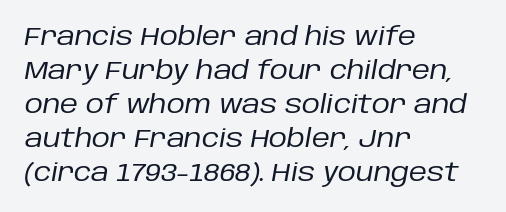
The image shows 25 px text type, italic (leaning right); set left-aligned, normal line spacing (1.36x), normal letter spacing, not underlined.
